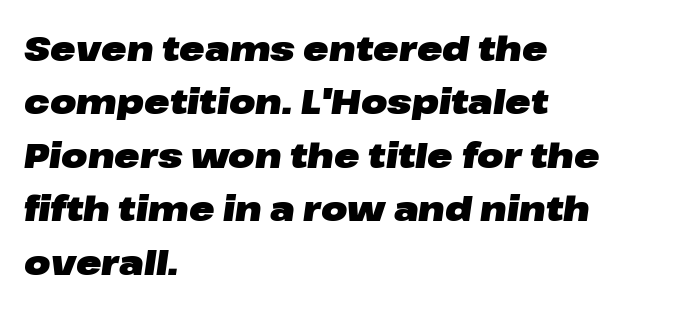
Q: Is the text bold? A: Yes.
Q: Is the text italic (slanted)? A: Yes, it leans right by about 8 degrees.
Q: Is the text underlined? A: No.
Q: How is the paragraph aligned? A: Left-aligned.
Q: Is the spacing between letters normal or unusually wide? A: Normal.
Q: Is the spacing between lines tight, normal or loose? A: Normal.
Q: Width (condensed, normal, or wide)? A: Wide.
Q: Stroke contrast? A: Low.
Q: x-height? A: Medium.
Q: Monospaced? A: No.
